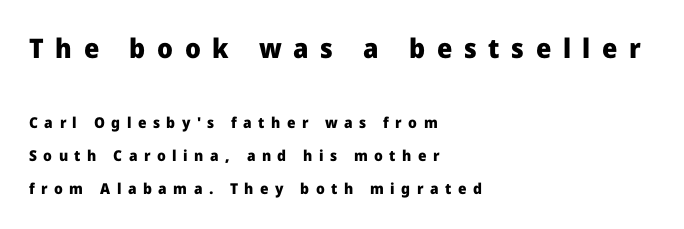
The image shows 27 px bold type, upright; set left-aligned, loose line spacing (2.22x), unusually wide letter spacing (+0.43 em), not underlined; the first (top) block is 1.8x larger.
